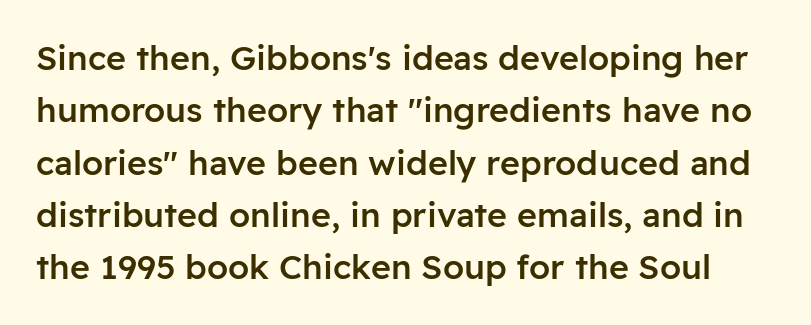
The image shows 34 px semibold sans-serif type, upright; set normal line spacing (1.54x), normal letter spacing, not underlined; low stroke contrast and a medium x-height.
